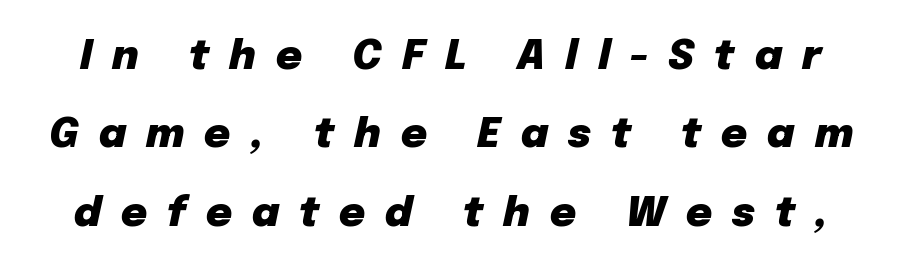
The image shows 40 px heavy type, italic (leaning right); set loose line spacing (1.96x), unusually wide letter spacing (+0.5 em), not underlined; low stroke contrast and a medium x-height.
